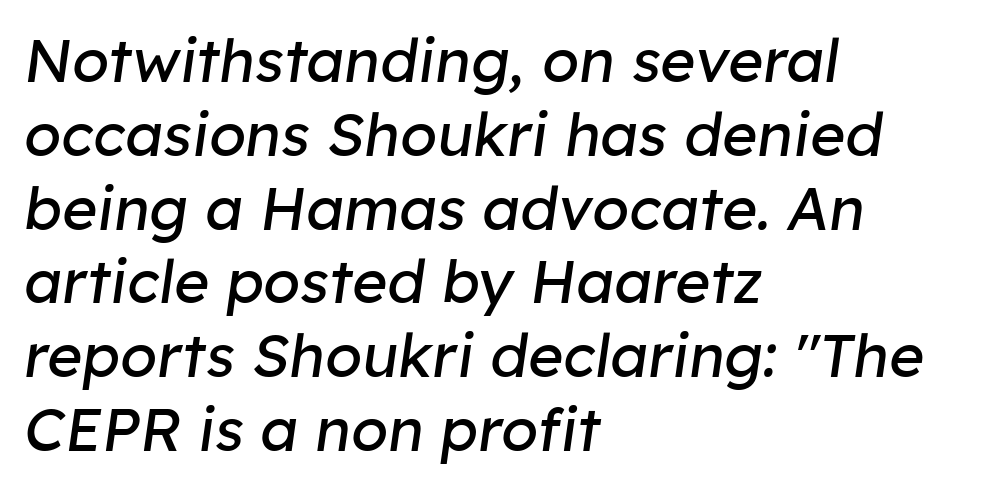
Quick note: italic. Stems here are at most as thick as an everyday book face. A clean baseline with only descenders dipping below it. Proportional: the letters do not fall into vertical columns.
